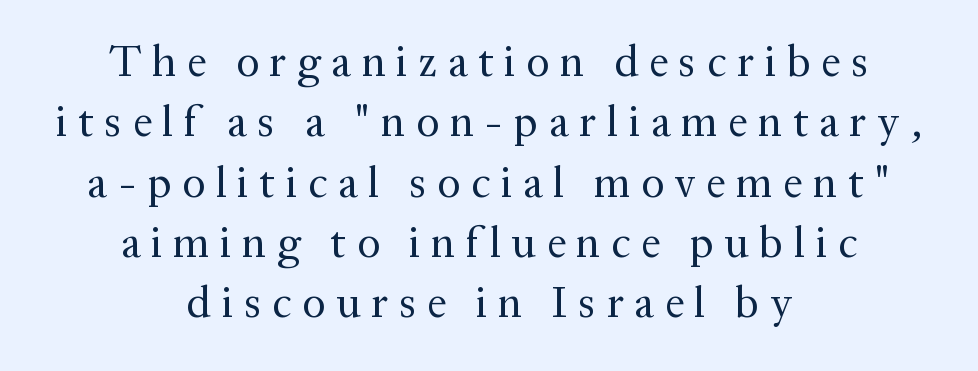
Varying glyph widths throughout — classic text-font behaviour. Check the space under the baseline: it is left empty. Does the leading feel generous? No, just average. The weight tops out at a normal text grade. The horizontal fit of the characters is loose and conspicuously gappy. Italic: no, the glyphs are upright roman.
